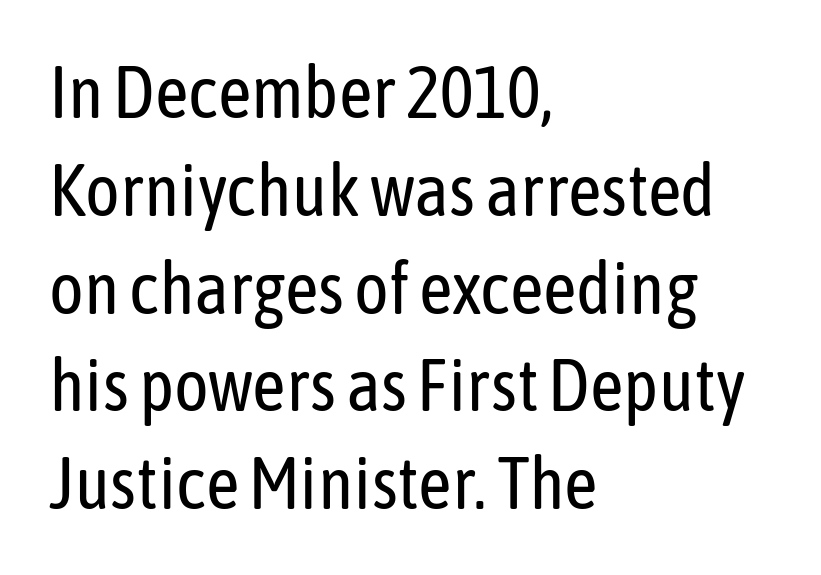
The image shows 73 px regular-weight, condensed sans-serif type, upright; set left-aligned, normal line spacing (1.34x), normal letter spacing, not underlined; low stroke contrast and a medium x-height.
